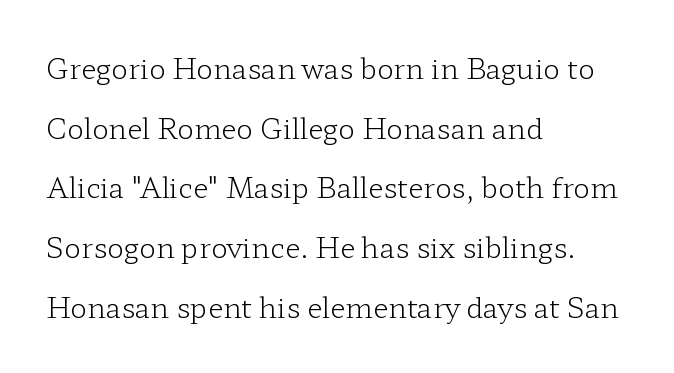
{"serif": "yes", "italic": "no", "bold": "no", "weight": "light", "width": "wide", "stroke_contrast": "low", "x_height": "medium", "monospaced": "no", "underline": "no", "align": "left", "line_spacing": "loose", "line_spacing_ratio": 2.13, "letter_spacing": "normal", "letter_spacing_em": 0.0, "glyph_px": 28}
